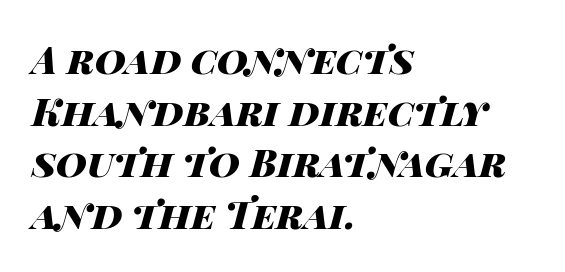
This sample keeps an unexceptional amount of space between lines. Layout note: lines flush left. The strokes are fattened all the way to bold. The face used here is proportionally spaced, like ordinary book or web type. The letterforms sit shoulder to shoulder at normal distance.
